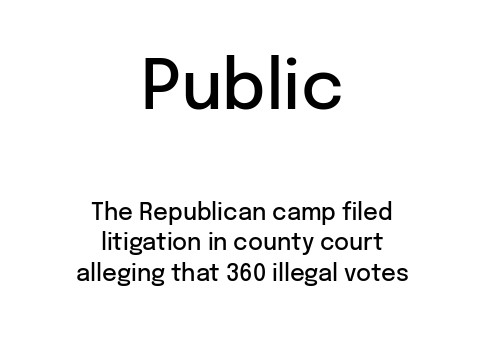
Ordinary non-slanted type is in use. The designer gave the opening block more size than the closing block. The paragraph shown floats in the horizontal middle. Evenly set lines give the paragraph a standard silhouette. Heft: intermediate — a semibold. Varying glyph widths throughout — classic text-font behaviour.
